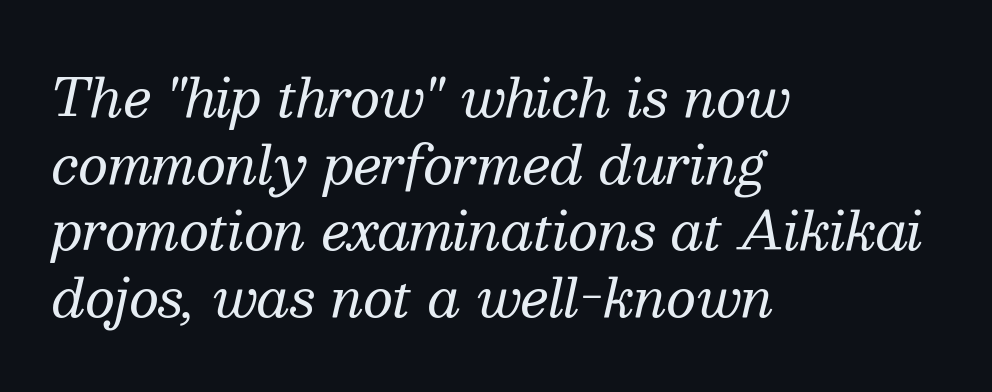
The image shows 52 px regular-weight serif type, italic (leaning right); set left-aligned, normal line spacing (1.28x), normal letter spacing, not underlined; medium stroke contrast and a medium x-height.
